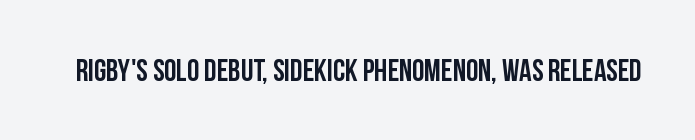
{"serif": "no", "italic": "no", "width": "condensed", "stroke_contrast": "low", "x_height": "large", "monospaced": "no", "underline": "no", "letter_spacing": "normal", "letter_spacing_em": 0.0, "glyph_px": 31}
